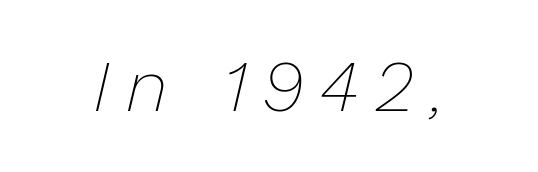
The image shows 73 px thin type, italic (leaning right); set unusually wide letter spacing (+0.23 em), not underlined; low stroke contrast and a medium x-height.
